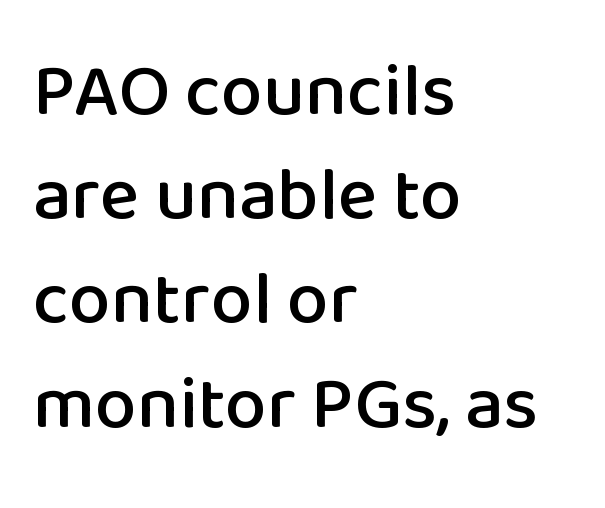
The image shows 75 px sans-serif type, upright; set left-aligned, normal line spacing (1.39x), normal letter spacing, not underlined; low stroke contrast and a medium x-height.
